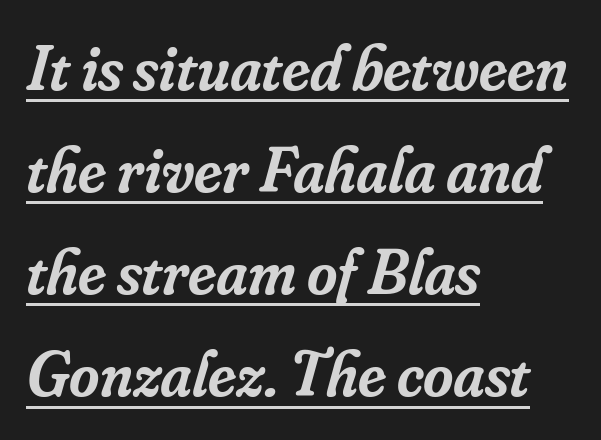
The image shows 65 px semibold serif type, italic (leaning right); set left-aligned, normal line spacing (1.57x), normal letter spacing, underlined; low stroke contrast and a small x-height.
